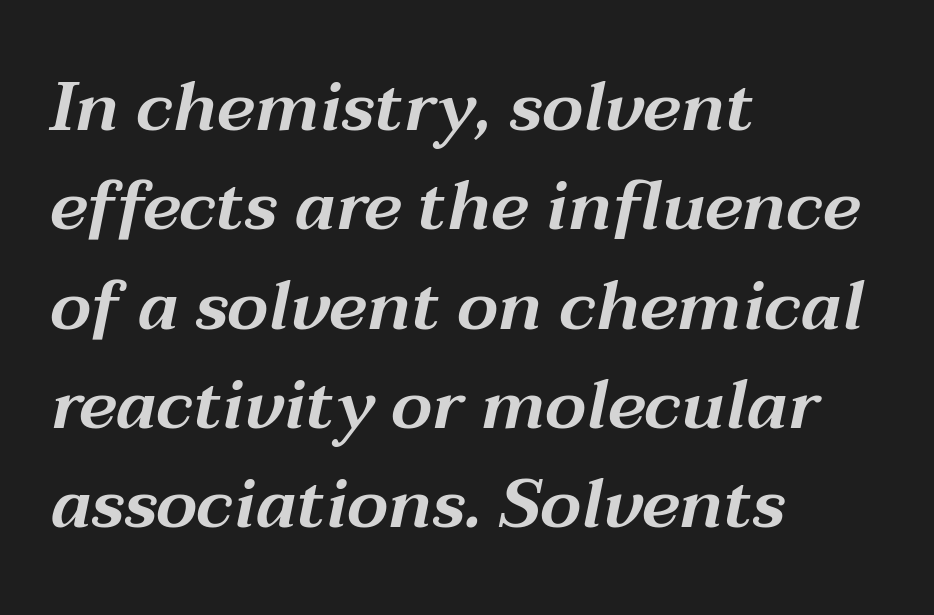
The image shows 68 px wide type, italic (leaning right); set left-aligned, normal line spacing (1.46x), normal letter spacing, not underlined; medium stroke contrast and a medium x-height.
